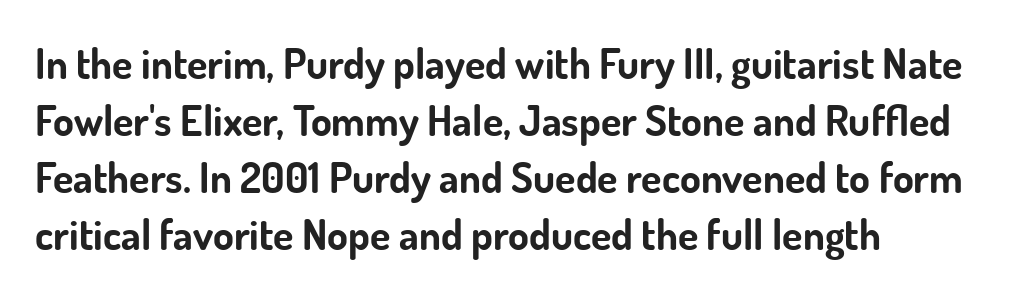
Q: Is the text bold? A: Yes.
Q: Is the text italic (slanted)? A: No, it is upright.
Q: Is the typeface a serif or a sans-serif typeface? A: Sans-serif.
Q: Is the text underlined? A: No.
Q: How is the paragraph aligned? A: Left-aligned.
Q: Is the spacing between letters normal or unusually wide? A: Normal.
Q: Is the spacing between lines tight, normal or loose? A: Normal.
Q: Width (condensed, normal, or wide)? A: Normal.
Q: Stroke contrast? A: Low.
Q: x-height? A: Small.
Q: Monospaced? A: No.
